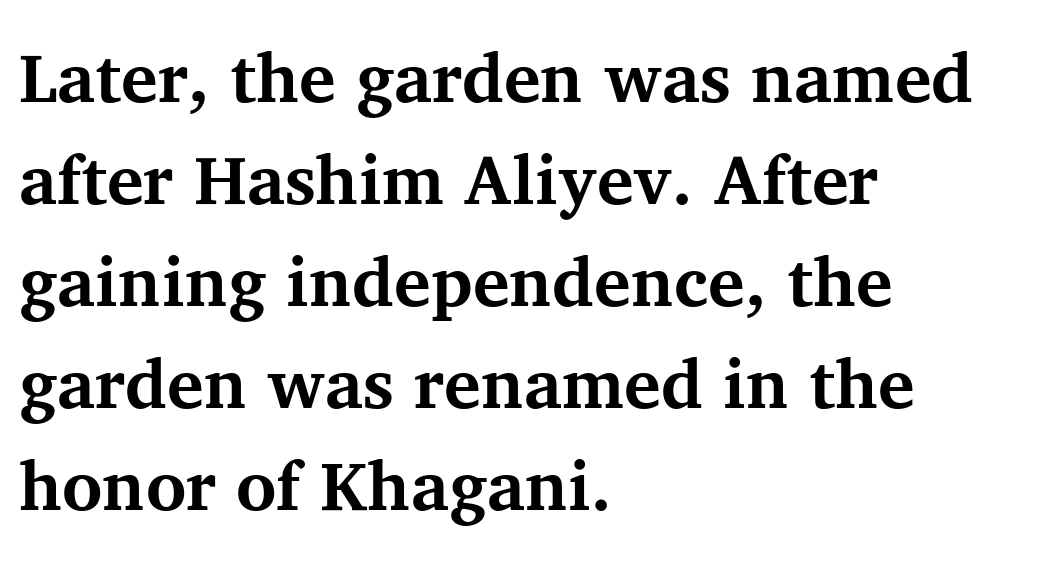
Each line starts at the same left margin while the right side varies. This is the regular roman posture of the typeface. Standard letterfit; no display-style spreading of the glyphs. Varying glyph widths throughout — classic text-font behaviour.
